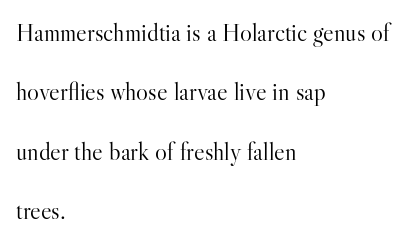
Q: Is the text bold? A: No.
Q: Is the text italic (slanted)? A: No, it is upright.
Q: Is the text underlined? A: No.
Q: How is the paragraph aligned? A: Left-aligned.
Q: Is the spacing between letters normal or unusually wide? A: Normal.
Q: Is the spacing between lines tight, normal or loose? A: Loose.
